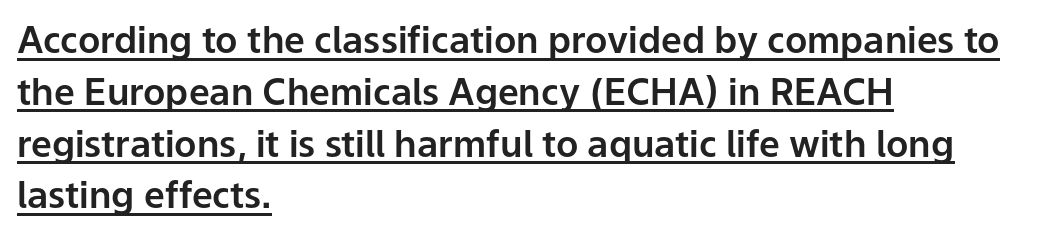
Varying glyph widths throughout — classic text-font behaviour. The tracking reads as untouched default to a designer's eye. The lines sit at an ordinary, default distance from one another. The typesetter has applied underlining to the passage shown. The lines are quadded left. Examine the stroke ends and you'll find no serifs.
